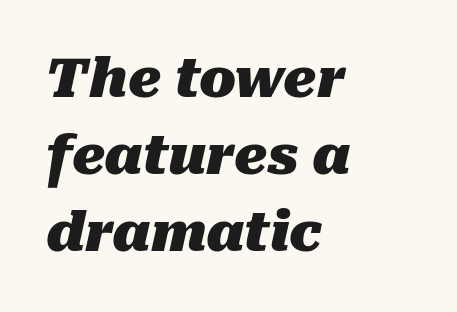
The image shows 54 px heavy type, italic (leaning right); set left-aligned, normal line spacing (1.43x), normal letter spacing, not underlined; medium stroke contrast and a medium x-height.
